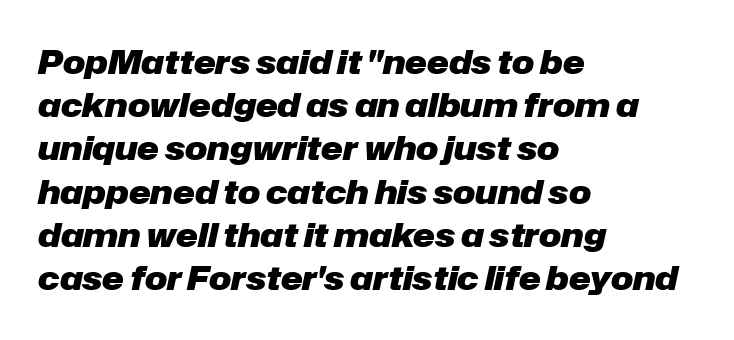
Q: Is the text bold? A: Yes.
Q: Is the text italic (slanted)? A: Yes, it leans right by about 12 degrees.
Q: Is the text underlined? A: No.
Q: How is the paragraph aligned? A: Left-aligned.
Q: Is the spacing between letters normal or unusually wide? A: Normal.
Q: Is the spacing between lines tight, normal or loose? A: Normal.
Q: Width (condensed, normal, or wide)? A: Normal.
Q: Stroke contrast? A: Low.
Q: x-height? A: Medium.
Q: Monospaced? A: No.
